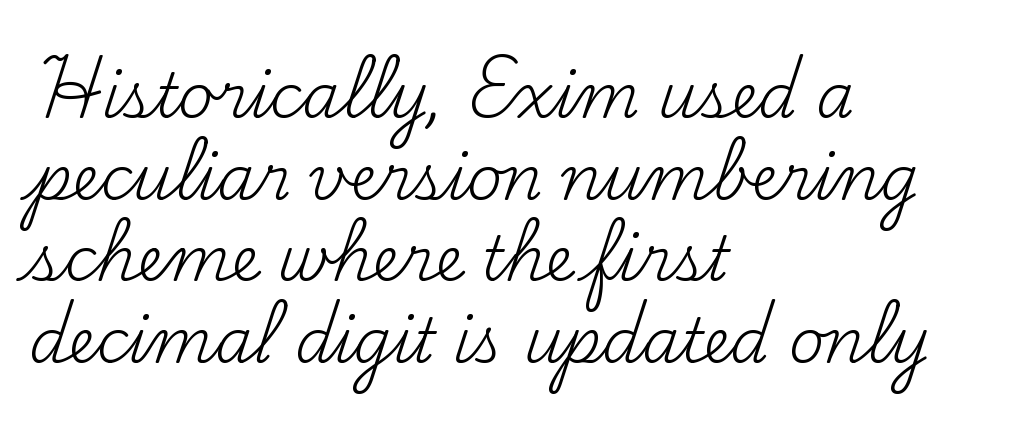
Q: Is the text bold? A: No.
Q: Is the text italic (slanted)? A: Yes.
Q: Is the typeface a serif or a sans-serif typeface? A: Serif.
Q: Is the text underlined? A: No.
Q: How is the paragraph aligned? A: Left-aligned.
Q: Is the spacing between letters normal or unusually wide? A: Normal.
Q: Is the spacing between lines tight, normal or loose? A: Normal.
Q: Width (condensed, normal, or wide)? A: Normal.
Q: Stroke contrast? A: Medium.
Q: x-height? A: Small.
Q: Monospaced? A: No.
